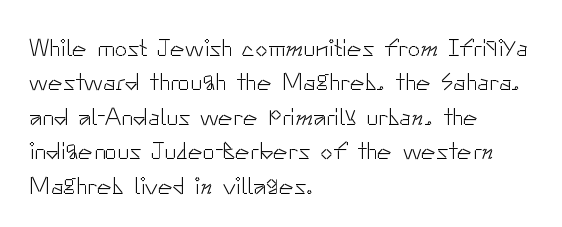
{"italic": "no", "bold": "no", "underline": "no", "align": "left", "line_spacing": "normal", "line_spacing_ratio": 1.38, "letter_spacing": "normal", "letter_spacing_em": 0.0, "glyph_px": 25}
